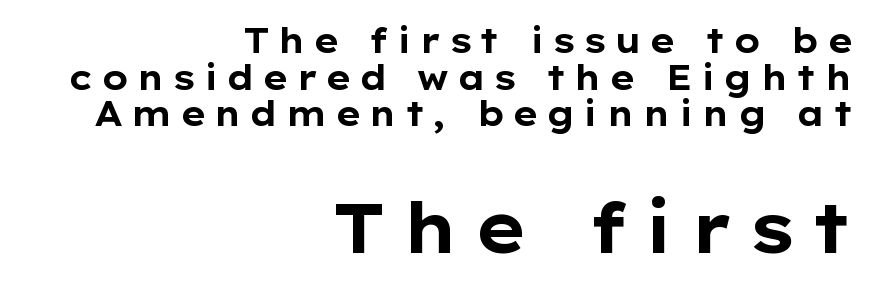
The rendering shows plain stroke endings on the letterforms — a sans-serif design. In CSS terms this would be text-align: right. Stroke thickness is high; the sample reads as a true bold. Look at the glyph heights: the lower group is clearly the bigger setting. What stands out about the letter spacing? Its width — letters are far apart.
